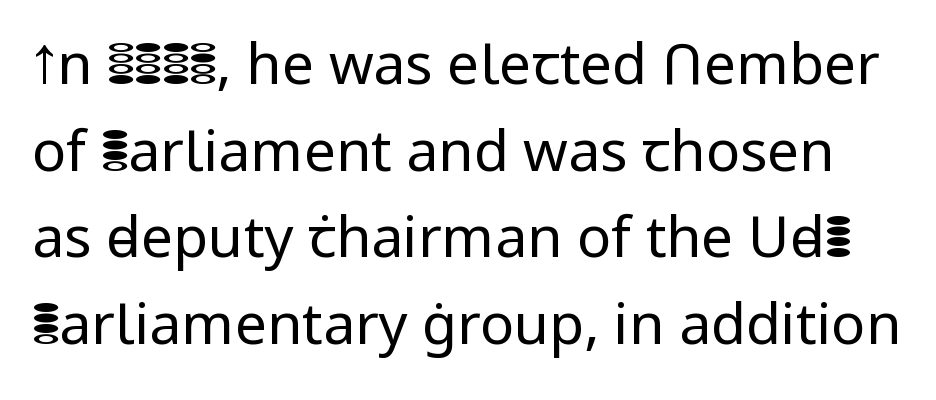
Q: Is the text bold? A: No.
Q: Is the text italic (slanted)? A: No, it is upright.
Q: Is the typeface a serif or a sans-serif typeface? A: Sans-serif.
Q: Is the text underlined? A: No.
Q: Is the spacing between letters normal or unusually wide? A: Normal.
Q: Is the spacing between lines tight, normal or loose? A: Normal.
Q: Width (condensed, normal, or wide)? A: Normal.
Q: Stroke contrast? A: Low.
Q: x-height? A: Medium.
Q: Monospaced? A: No.
